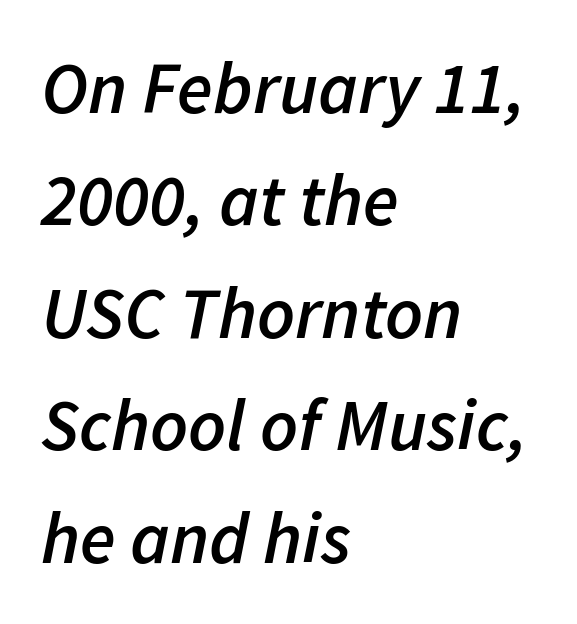
{"italic": "yes", "lean": "right", "slant_degrees": 11, "bold": "semi", "weight": "semibold", "width": "normal", "stroke_contrast": "low", "x_height": "medium", "monospaced": "no", "underline": "no", "align": "left", "line_spacing": "normal", "line_spacing_ratio": 1.54, "letter_spacing": "normal", "letter_spacing_em": 0.0, "glyph_px": 73}
